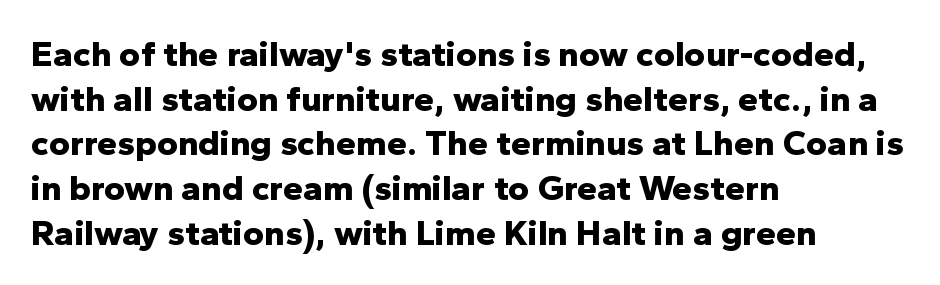
Q: Is the text bold? A: Yes.
Q: Is the text italic (slanted)? A: No, it is upright.
Q: Is the typeface a serif or a sans-serif typeface? A: Sans-serif.
Q: Is the text underlined? A: No.
Q: How is the paragraph aligned? A: Left-aligned.
Q: Is the spacing between letters normal or unusually wide? A: Normal.
Q: Width (condensed, normal, or wide)? A: Normal.
Q: Stroke contrast? A: Low.
Q: x-height? A: Medium.
Q: Monospaced? A: No.
